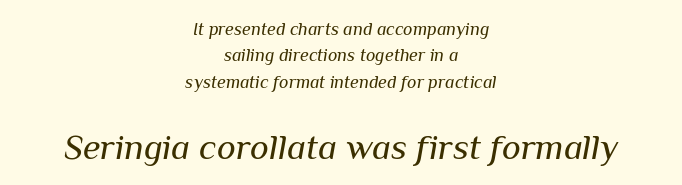
Q: Is the text bold? A: No.
Q: Is the text italic (slanted)? A: Yes, it leans right by about 10 degrees.
Q: Is the text underlined? A: No.
Q: How is the paragraph aligned? A: Centered.
Q: Is the spacing between letters normal or unusually wide? A: Normal.
Q: Is the spacing between lines tight, normal or loose? A: Normal.
Q: Which block of text is set in a larger size, the first (top) or the second (bottom)? A: The second (bottom) one.
Q: Width (condensed, normal, or wide)? A: Normal.
Q: Stroke contrast? A: Medium.
Q: x-height? A: Medium.
Q: Monospaced? A: No.
